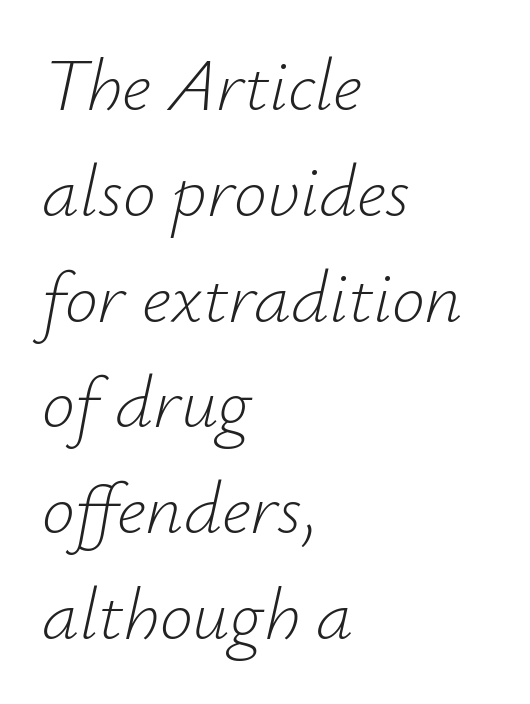
The passage shown is typed in a proportional face where columns would drift. Emphasis-style slanted type is in use. All the whitespace from short lines collects on the right. Unbolded letterforms with no extra heft.
